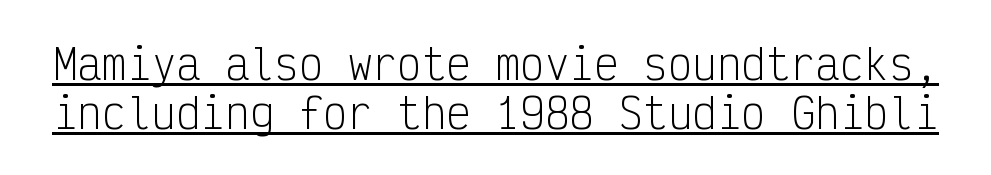
Serif or sans? Sans — the stroke terminals are bare. Caption: standard tracking, unaltered. The passage shown is underscored from start to finish. Monospaced: the letters line up in strict vertical columns. No chunkiness to these letters — they're not bold. Tall strokes in this sample are plumb rather than angled.
